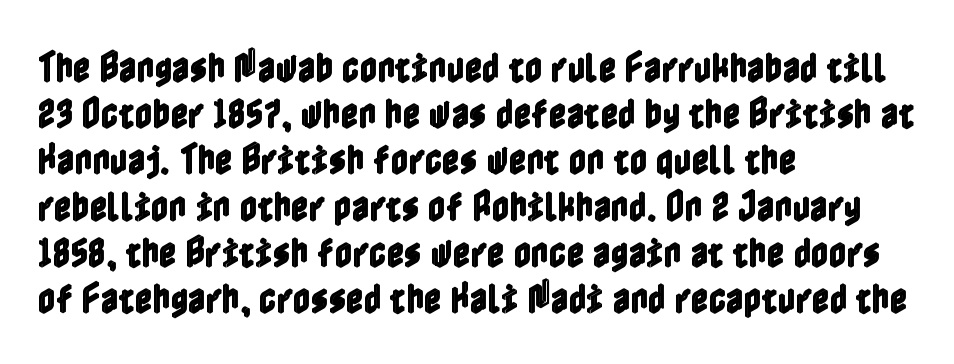
Descenders are the only things crossing below the line. The line texture is even and compact thanks to regular tracking. One-word summary of the alignment: left. The line-height multiplier appears to be the usual default. Do the letters lean? They stand straight.
